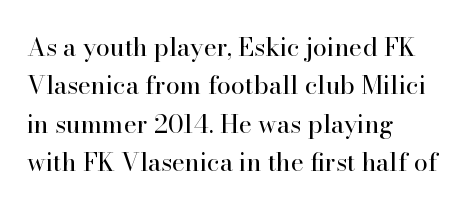
{"italic": "no", "bold": "no", "underline": "no", "align": "left", "line_spacing": "normal", "line_spacing_ratio": 1.54, "letter_spacing": "normal", "letter_spacing_em": 0.0, "glyph_px": 25}
